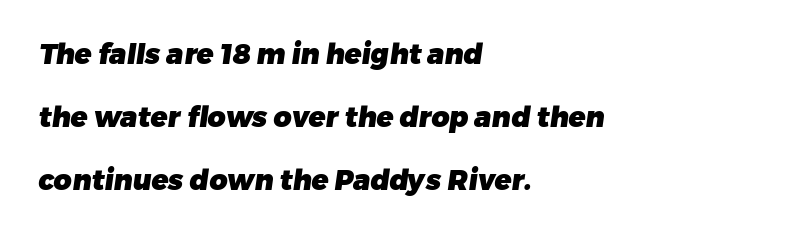
{"serif": "no", "bold": "yes", "weight": "heavy", "width": "normal", "stroke_contrast": "low", "x_height": "medium", "monospaced": "no", "underline": "no", "align": "left", "line_spacing": "loose", "line_spacing_ratio": 2.25, "letter_spacing": "normal", "letter_spacing_em": 0.0, "glyph_px": 28}
